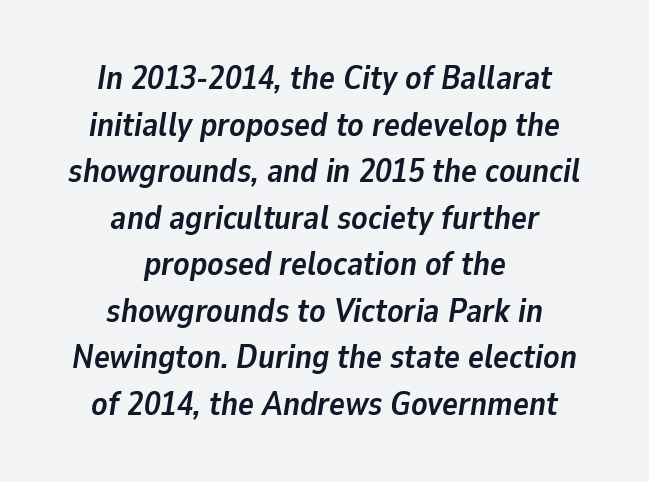
When letters slant like this, we call the style italic. The passage shown is typed in a proportional face where columns would drift. Reading down the block, each line starts at a different indent, mirrored at its end. Heavy, bold letterforms.
